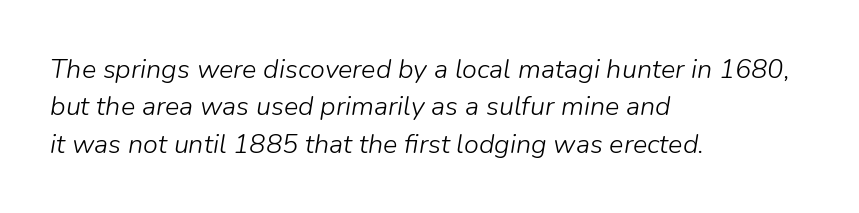
Q: Is the text bold? A: No.
Q: Is the text italic (slanted)? A: Yes, it leans right by about 9 degrees.
Q: Is the text underlined? A: No.
Q: How is the paragraph aligned? A: Left-aligned.
Q: Is the spacing between letters normal or unusually wide? A: Normal.
Q: Is the spacing between lines tight, normal or loose? A: Normal.
